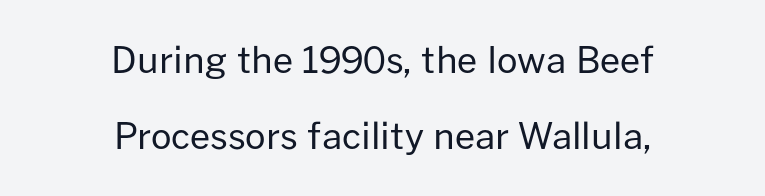
Q: Is the text bold? A: No.
Q: Is the text italic (slanted)? A: No, it is upright.
Q: Is the typeface a serif or a sans-serif typeface? A: Sans-serif.
Q: Is the text underlined? A: No.
Q: How is the paragraph aligned? A: Centered.
Q: Is the spacing between letters normal or unusually wide? A: Normal.
Q: Is the spacing between lines tight, normal or loose? A: Loose.
Q: Width (condensed, normal, or wide)? A: Normal.
Q: Stroke contrast? A: Low.
Q: x-height? A: Medium.
Q: Monospaced? A: No.
